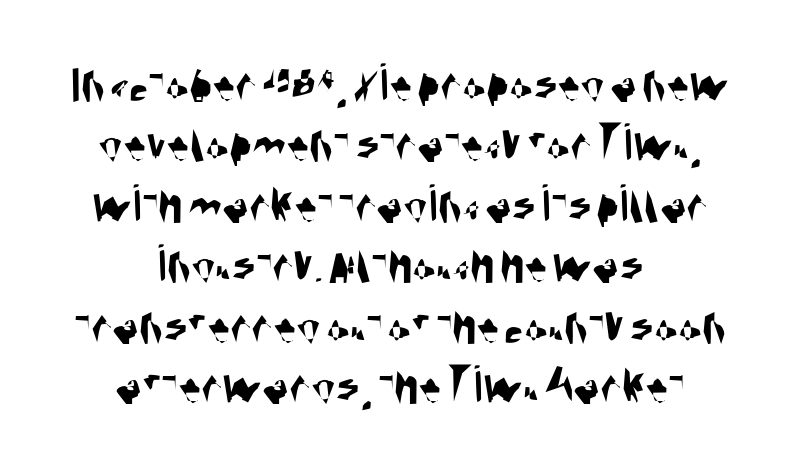
The space between consecutive lines is stingy. The glyphs in this specimen are sans serif. The face used here is proportionally spaced, like ordinary book or web type. Compared with typical body copy, the letter spacing here is the same. The typesetter chose a symmetrical, centered arrangement here. Underlining? Definitely not there.
